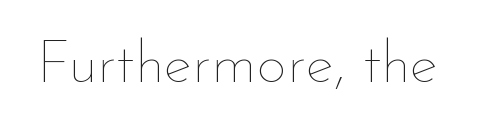
Q: Is the text bold? A: No.
Q: Is the text italic (slanted)? A: No, it is upright.
Q: Is the text underlined? A: No.
Q: Is the spacing between letters normal or unusually wide? A: Normal.
Q: Width (condensed, normal, or wide)? A: Normal.
Q: Stroke contrast? A: Low.
Q: x-height? A: Small.
Q: Monospaced? A: No.
